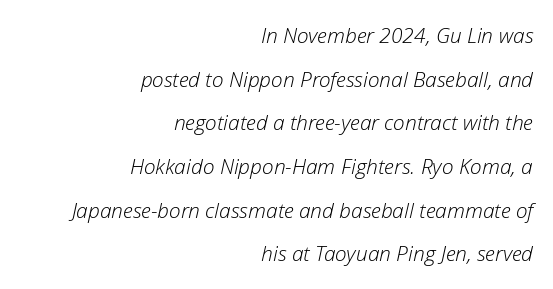
{"italic": "yes", "lean": "right", "slant_degrees": 12, "bold": "no", "underline": "no", "align": "right", "line_spacing": "loose", "line_spacing_ratio": 2.08, "letter_spacing": "normal", "letter_spacing_em": 0.0, "glyph_px": 21}
